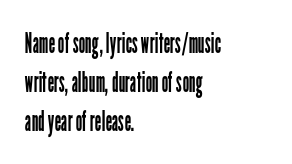
{"serif": "no", "italic": "no", "bold": "no", "weight": "regular", "width": "condensed", "stroke_contrast": "low", "x_height": "medium", "monospaced": "no", "underline": "no", "align": "left", "line_spacing": "normal", "line_spacing_ratio": 1.34, "letter_spacing": "normal", "letter_spacing_em": 0.0, "glyph_px": 29}
